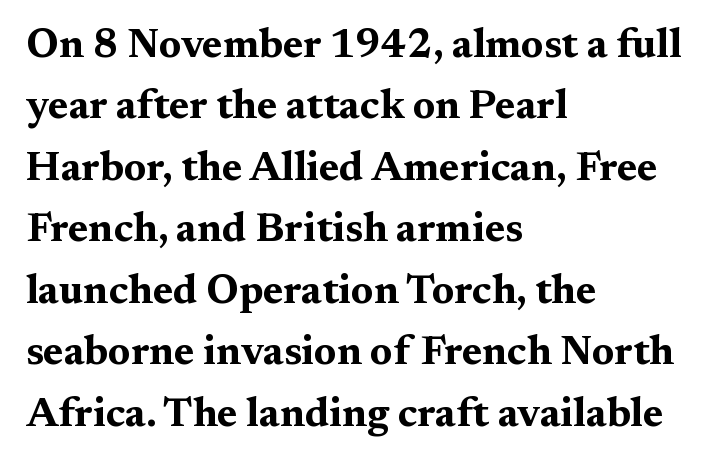
This sample uses an upright cut, with every glyph sitting square on the baseline. Rule under the text: the space is simply empty. Spacing verdict: proportional, widths tailored to each character. On the weight axis this lands at bold, roughly 700. Unlike a clean sans, this face finishes its strokes with serifs.
